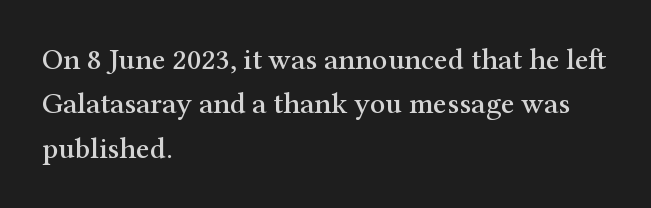
{"serif": "yes", "italic": "no", "width": "normal", "stroke_contrast": "medium", "x_height": "medium", "monospaced": "no", "underline": "no", "align": "left", "line_spacing": "normal", "line_spacing_ratio": 1.48, "letter_spacing": "normal", "letter_spacing_em": 0.0, "glyph_px": 30}
